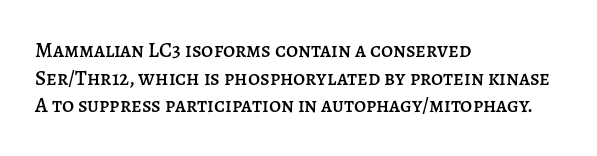
Every character sits straight up, as roman type does. Decoration check: the copy has no underline. A normal amount of white space separates one row of letters from the next. The passage shown has conventional tracking throughout.
